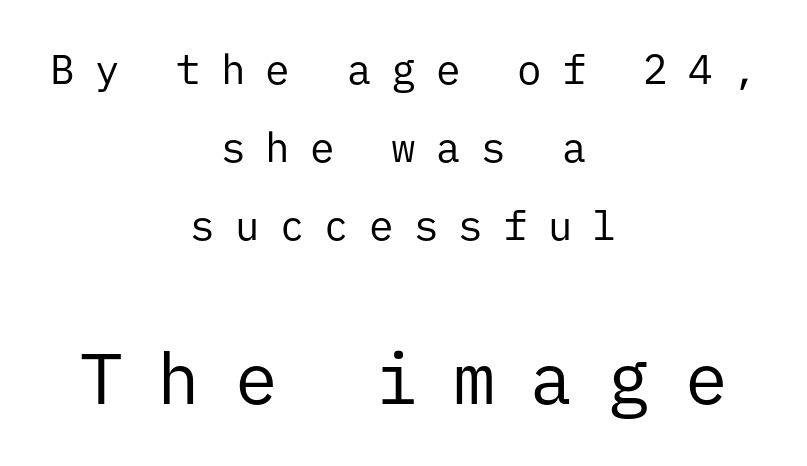
The lettering holds an erect, upright posture throughout. The rendering enlarges the type as you move from the upper chunk to the lower. Serif or sans? Sans — the stroke terminals are bare. Type without underlining.
